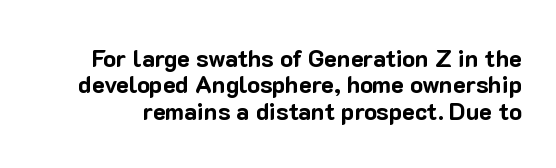
The image shows 24 px bold type, upright; set tight line spacing (1.1x), normal letter spacing, not underlined.
